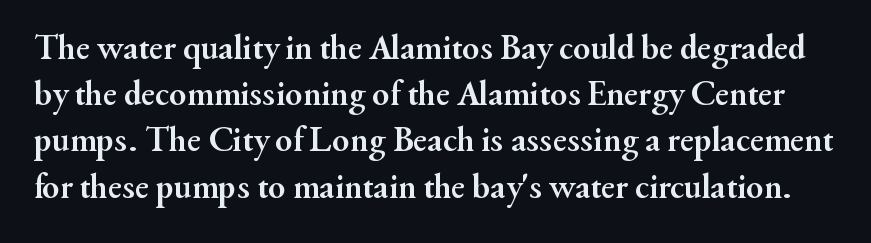
Leading matches the norm, producing a regular column. Think of a printed novel: that variable character pitch is what you see here. Check the space under the baseline: it is left empty. Note: serifs present on the glyphs.
